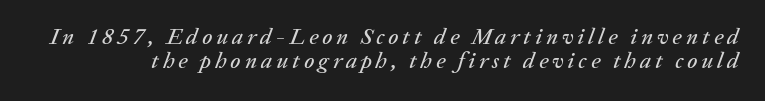
{"italic": "yes", "lean": "right", "slant_degrees": 20, "underline": "no", "line_spacing": "tight", "line_spacing_ratio": 1.06, "glyph_px": 23}
